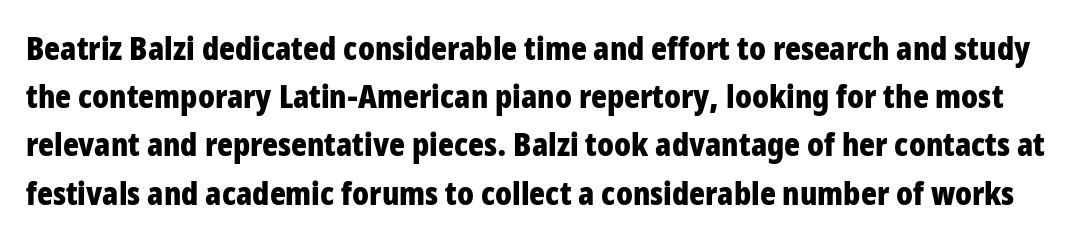
The image shows 33 px bold, condensed sans-serif type, upright; set normal line spacing (1.46x), normal letter spacing, not underlined; low stroke contrast and a large x-height.
